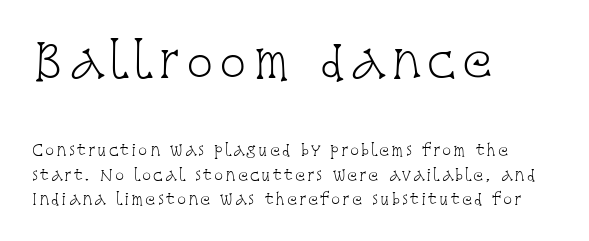
The image shows 45 px light, condensed serif type, upright; set left-aligned, normal line spacing (1.61x), not underlined; the first (top) block is 3.0x larger; low stroke contrast and a large x-height.
